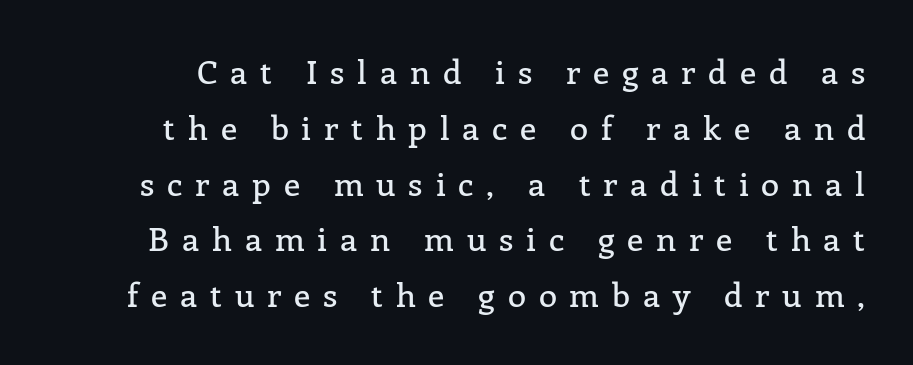
{"serif": "yes", "italic": "no", "width": "normal", "stroke_contrast": "low", "x_height": "medium", "monospaced": "no", "underline": "no", "line_spacing": "normal", "line_spacing_ratio": 1.69, "letter_spacing": "wide", "letter_spacing_em": 0.39, "glyph_px": 33}
